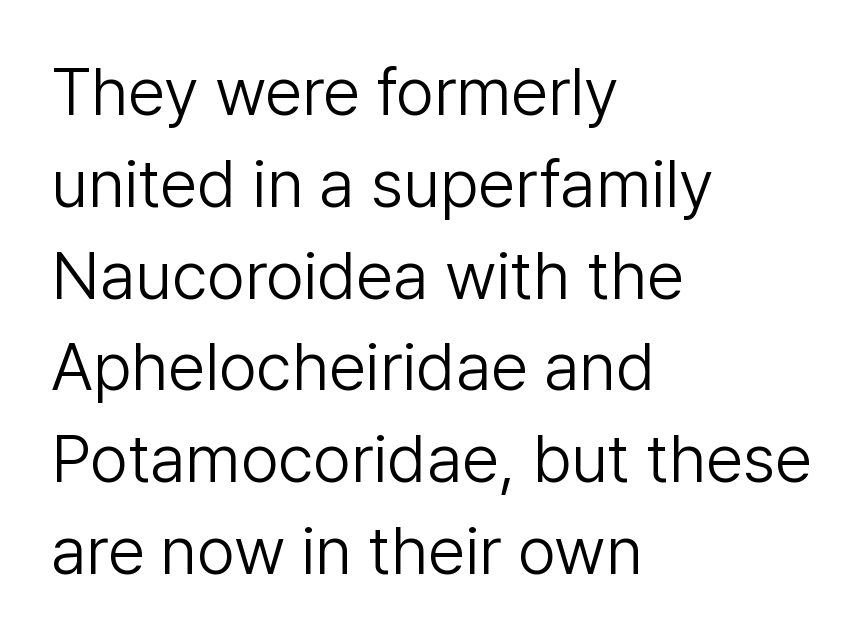
Q: Is the text bold? A: No.
Q: Is the text italic (slanted)? A: No, it is upright.
Q: Is the typeface a serif or a sans-serif typeface? A: Sans-serif.
Q: Is the text underlined? A: No.
Q: How is the paragraph aligned? A: Left-aligned.
Q: Is the spacing between letters normal or unusually wide? A: Normal.
Q: Is the spacing between lines tight, normal or loose? A: Normal.
Q: Width (condensed, normal, or wide)? A: Normal.
Q: Stroke contrast? A: Low.
Q: x-height? A: Medium.
Q: Monospaced? A: No.
